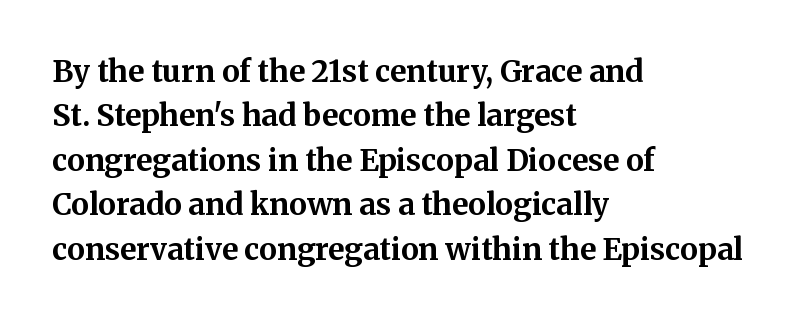
Yep, those are serifs on the letters. You can tell it's not italic because the verticals are truly vertical. The letters are bold, with thick, heavy strokes. The rows are spaced the way most documents space them. Each row of text sits above clean, open space.
